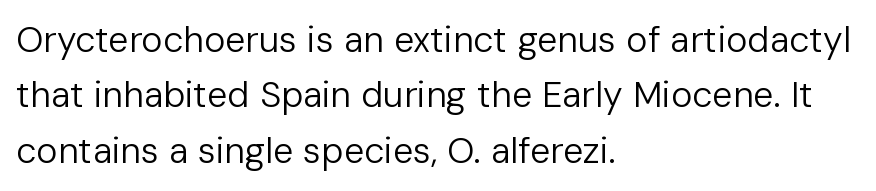
Students, note that the glyphs here touch the page at normal intervals. Upright lettering throughout. Words float on clear page, feet unadorned. Regular leading. The letterforms sit at book weight or below.
